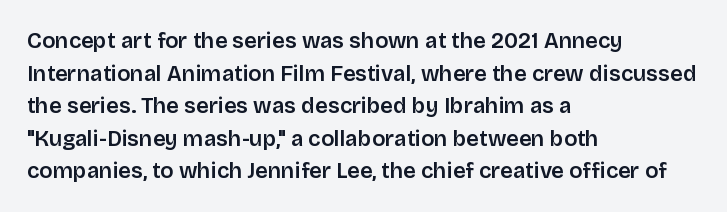
{"italic": "no", "underline": "no", "align": "left", "line_spacing": "normal", "line_spacing_ratio": 1.48, "letter_spacing": "normal", "letter_spacing_em": 0.0, "glyph_px": 22}
